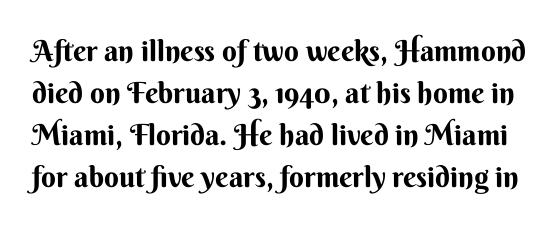
Q: Is the text bold? A: Yes.
Q: Is the text italic (slanted)? A: No, it is upright.
Q: Is the typeface a serif or a sans-serif typeface? A: Sans-serif.
Q: Is the text underlined? A: No.
Q: Is the spacing between letters normal or unusually wide? A: Normal.
Q: Is the spacing between lines tight, normal or loose? A: Normal.
Q: Width (condensed, normal, or wide)? A: Normal.
Q: Stroke contrast? A: Medium.
Q: x-height? A: Small.
Q: Monospaced? A: No.
